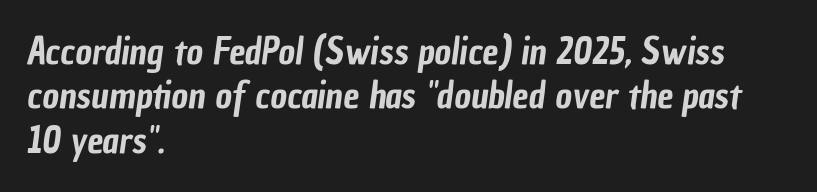
{"serif": "no", "width": "condensed", "stroke_contrast": "low", "x_height": "medium", "monospaced": "no", "underline": "no", "align": "left", "line_spacing_ratio": 1.23, "letter_spacing": "normal", "letter_spacing_em": 0.0, "glyph_px": 36}
